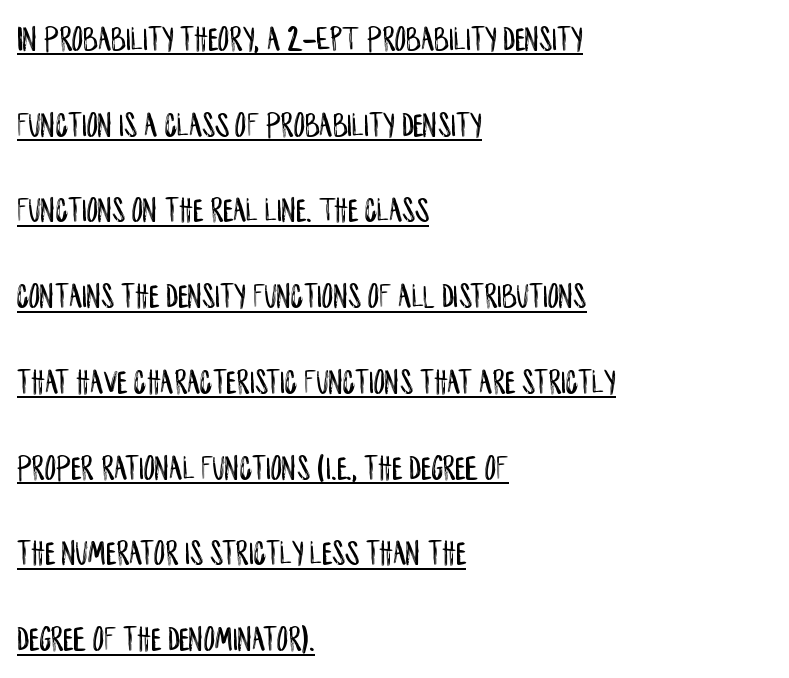
{"serif": "no", "italic": "no", "width": "condensed", "stroke_contrast": "low", "x_height": "large", "monospaced": "no", "underline": "yes", "align": "left", "line_spacing": "loose", "line_spacing_ratio": 2.45, "letter_spacing": "normal", "letter_spacing_em": 0.0, "glyph_px": 35}
